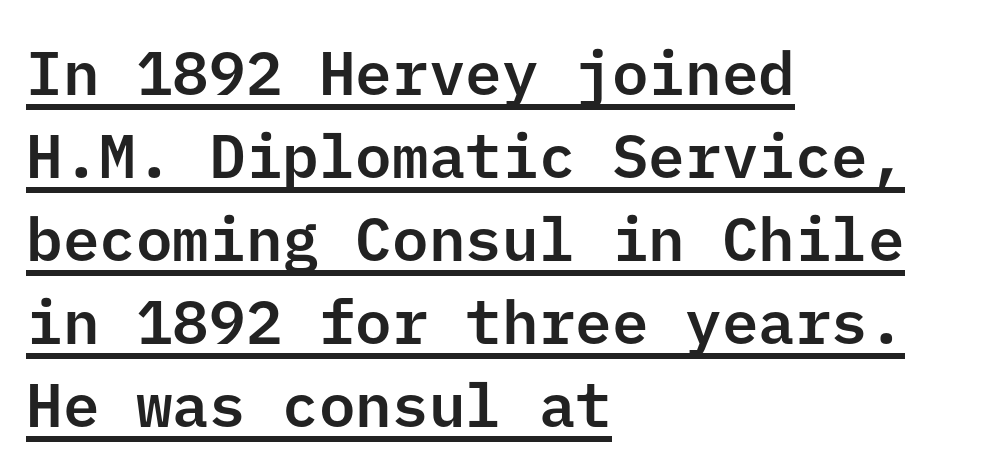
Q: Is the text italic (slanted)? A: No, it is upright.
Q: Is the typeface a serif or a sans-serif typeface? A: Sans-serif.
Q: Is the text underlined? A: Yes.
Q: How is the paragraph aligned? A: Left-aligned.
Q: Is the spacing between letters normal or unusually wide? A: Normal.
Q: Is the spacing between lines tight, normal or loose? A: Normal.
Q: Width (condensed, normal, or wide)? A: Normal.
Q: Stroke contrast? A: Low.
Q: x-height? A: Medium.
